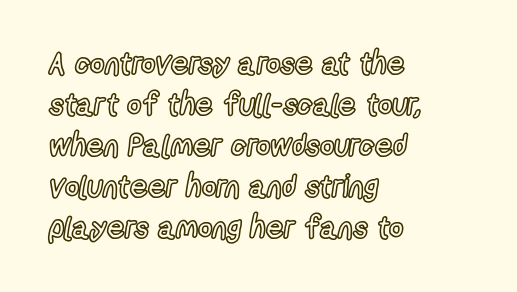
{"width": "condensed", "x_height": "medium", "monospaced": "no", "underline": "no", "align": "left", "line_spacing": "normal", "line_spacing_ratio": 1.32, "letter_spacing": "normal", "letter_spacing_em": 0.0, "glyph_px": 31}
